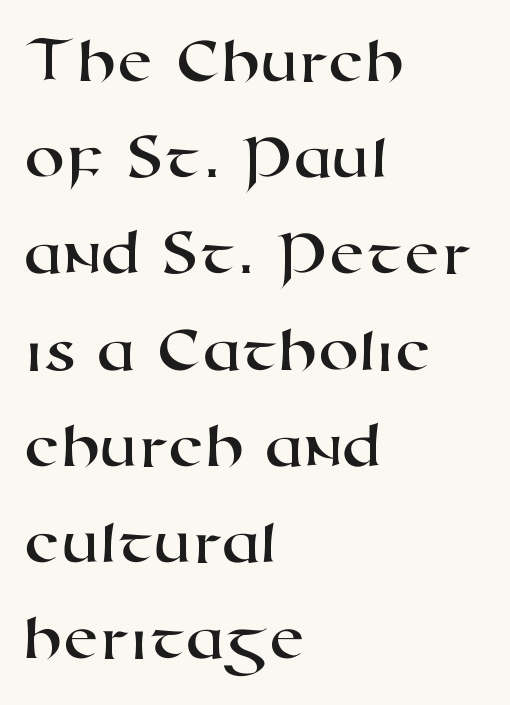
Beneath every word, the page is bare. Line beginnings align vertically; line endings do not. The passage shown stacks its lines at a standard gap. The text was rendered using a sans face with plain stroke endings.
